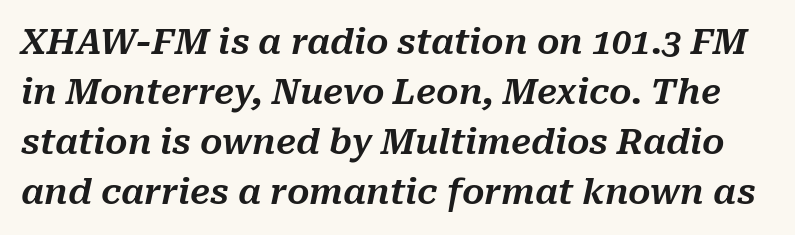
{"italic": "yes", "lean": "right", "slant_degrees": 10, "width": "normal", "stroke_contrast": "medium", "x_height": "medium", "monospaced": "no", "underline": "no", "line_spacing": "normal", "line_spacing_ratio": 1.43, "letter_spacing": "normal", "letter_spacing_em": 0.0, "glyph_px": 35}
